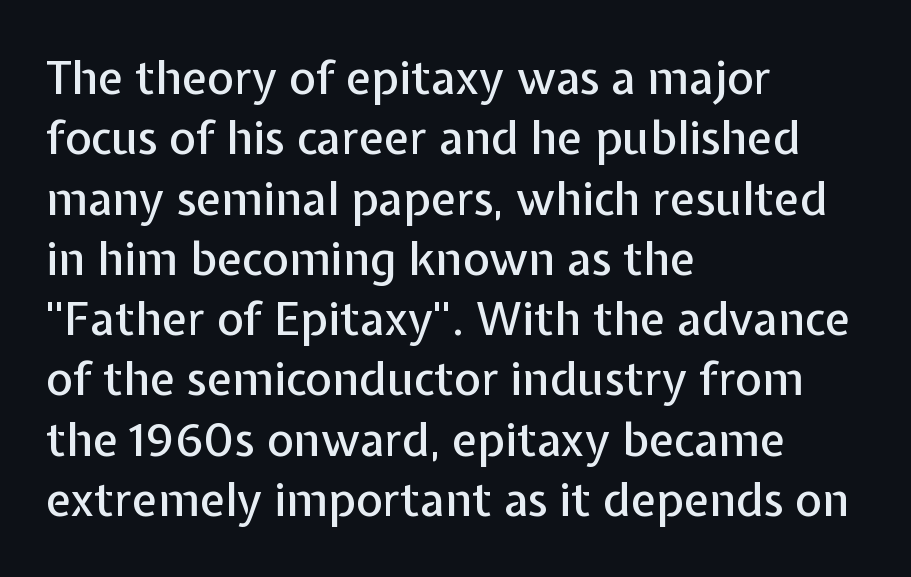
Quick note: underline off. One glance says typical: line gaps are just what's usual. Is the letter spacing exaggerated? No — it looks like the ordinary default. Which margin do the lines hug? The left one — the right edge is uneven. Every character sits straight up, as roman type does.
